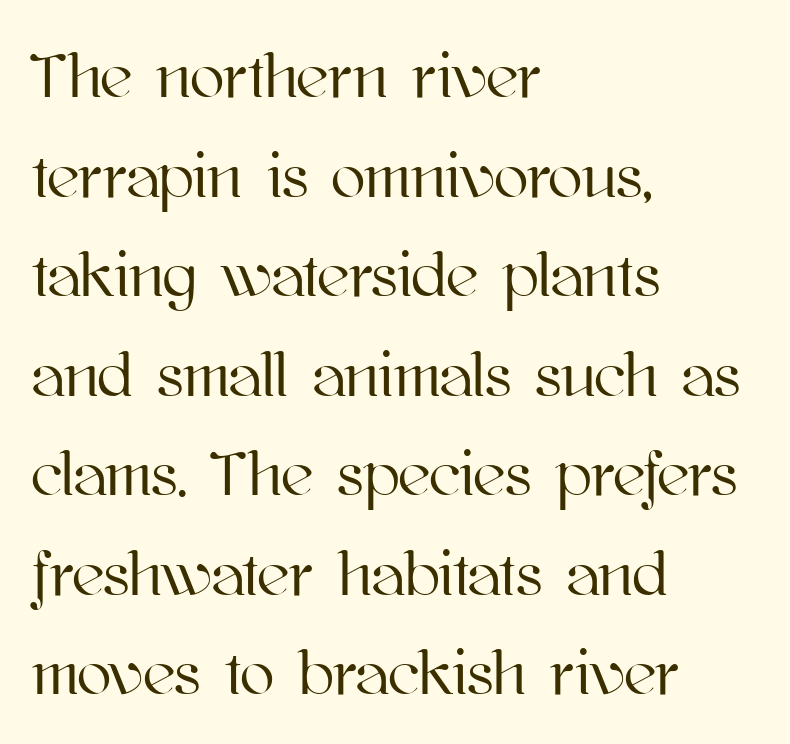
Q: Is the text italic (slanted)? A: No, it is upright.
Q: Is the text underlined? A: No.
Q: How is the paragraph aligned? A: Left-aligned.
Q: Is the spacing between letters normal or unusually wide? A: Normal.
Q: Is the spacing between lines tight, normal or loose? A: Normal.
Q: Width (condensed, normal, or wide)? A: Normal.
Q: Stroke contrast? A: High.
Q: x-height? A: Medium.
Q: Monospaced? A: No.
